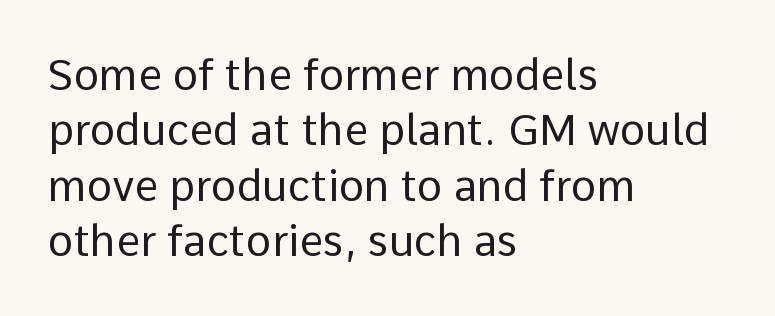
The image shows 43 px regular-weight sans-serif type, upright; set left-aligned, normal line spacing (1.29x), normal letter spacing, not underlined; low stroke contrast and a medium x-height.
